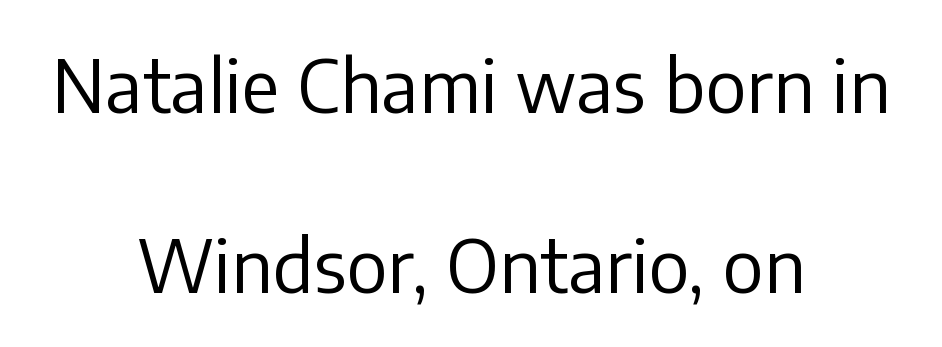
{"serif": "no", "italic": "no", "bold": "no", "weight": "regular", "width": "normal", "stroke_contrast": "low", "x_height": "medium", "monospaced": "no", "underline": "no", "align": "center", "line_spacing": "loose", "line_spacing_ratio": 2.46, "letter_spacing": "normal", "letter_spacing_em": 0.0, "glyph_px": 73}
